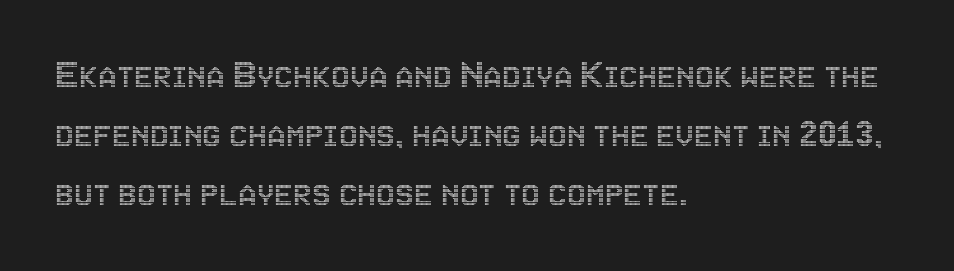
The image shows 42 px condensed type, upright; set left-aligned, normal line spacing (1.4x), normal letter spacing, not underlined; a large x-height.
